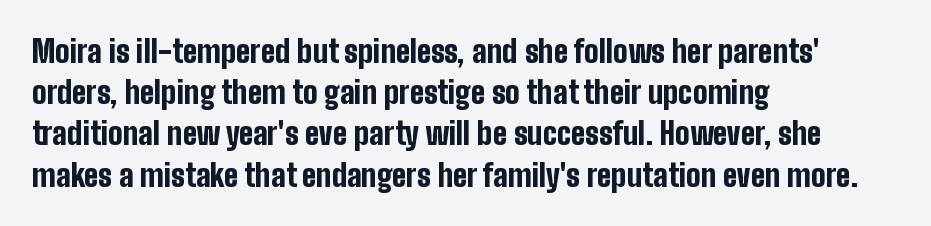
Q: Is the text bold? A: Yes.
Q: Is the text italic (slanted)? A: No, it is upright.
Q: Is the typeface a serif or a sans-serif typeface? A: Sans-serif.
Q: Is the text underlined? A: No.
Q: How is the paragraph aligned? A: Left-aligned.
Q: Is the spacing between letters normal or unusually wide? A: Normal.
Q: Is the spacing between lines tight, normal or loose? A: Normal.
Q: Width (condensed, normal, or wide)? A: Condensed.
Q: Stroke contrast? A: Low.
Q: x-height? A: Medium.
Q: Monospaced? A: No.
